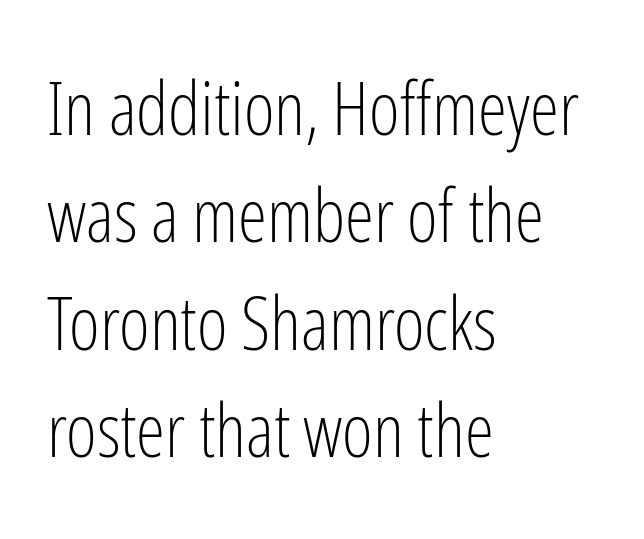
{"serif": "no", "italic": "no", "bold": "no", "weight": "light", "width": "condensed", "stroke_contrast": "low", "x_height": "medium", "monospaced": "no", "underline": "no", "align": "left", "line_spacing": "normal", "line_spacing_ratio": 1.45, "letter_spacing": "normal", "letter_spacing_em": 0.0, "glyph_px": 74}
